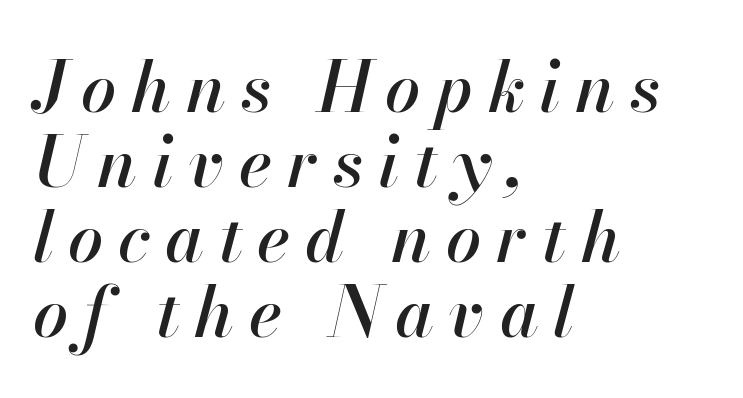
Q: Is the text italic (slanted)? A: Yes, it leans right by about 13 degrees.
Q: Is the text underlined? A: No.
Q: How is the paragraph aligned? A: Left-aligned.
Q: Is the spacing between letters normal or unusually wide? A: Unusually wide.
Q: Is the spacing between lines tight, normal or loose? A: Tight.
Q: Width (condensed, normal, or wide)? A: Normal.
Q: Stroke contrast? A: High.
Q: x-height? A: Small.
Q: Monospaced? A: No.
